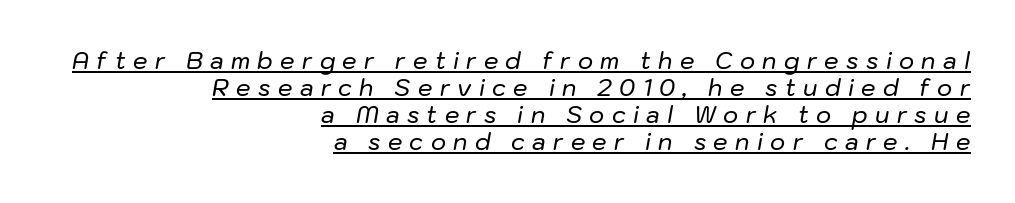
The image shows 23 px text type, italic (leaning right); set right-aligned, line spacing 1.18x, unusually wide letter spacing (+0.32 em), underlined.
